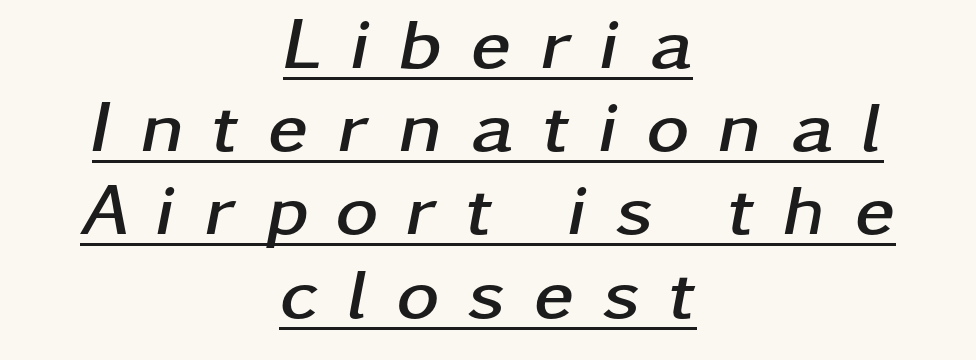
Q: Is the text bold? A: Yes.
Q: Is the text italic (slanted)? A: Yes, it leans right by about 11 degrees.
Q: Is the text underlined? A: Yes.
Q: How is the paragraph aligned? A: Centered.
Q: Is the spacing between letters normal or unusually wide? A: Unusually wide.
Q: Is the spacing between lines tight, normal or loose? A: Tight.
Q: Width (condensed, normal, or wide)? A: Wide.
Q: Stroke contrast? A: Low.
Q: x-height? A: Medium.
Q: Monospaced? A: No.
